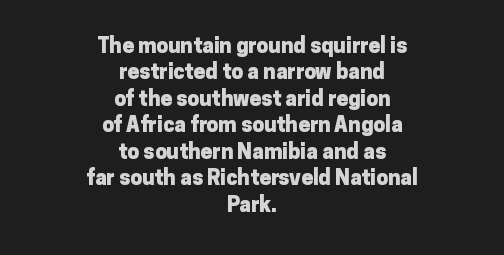
{"italic": "no", "bold": "yes", "underline": "no", "align": "center", "line_spacing": "normal", "line_spacing_ratio": 1.26, "letter_spacing": "normal", "letter_spacing_em": 0.0, "glyph_px": 21}
